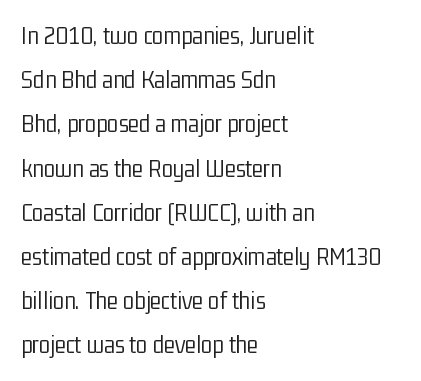
These lines are set flush left with a ragged right edge. Nobody drew a line under any word here. If you drew a line through each stem, it would be perfectly vertical. Leading: standard.
